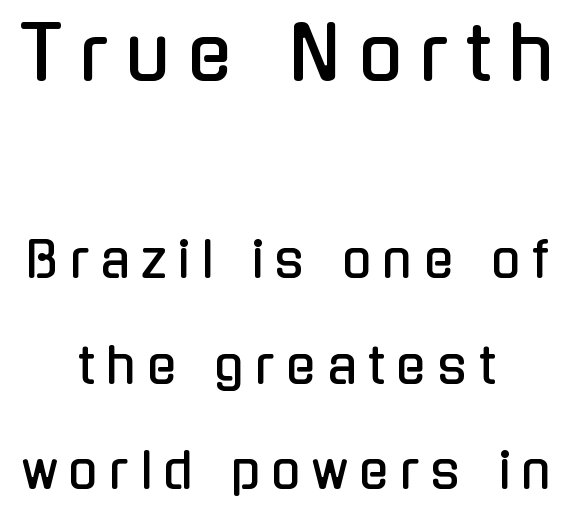
The image shows 74 px condensed sans-serif type, upright; set centered, loose line spacing (2.15x), unusually wide letter spacing (+0.23 em), not underlined; the first (top) block is 1.51x larger; low stroke contrast and a medium x-height.
